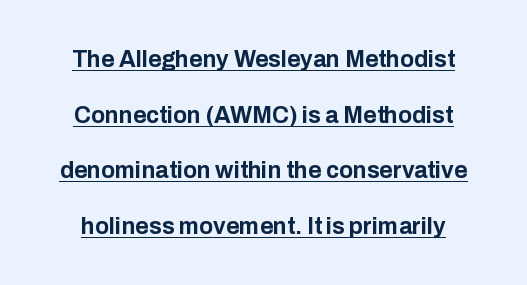
Leading: increased. The gaps between neighbouring characters are ordinary and unremarkable. Is there any slant? The stems are plumb. Chunky letters — that's bold for sure. The specimen includes a rule beneath the text block's lines.
